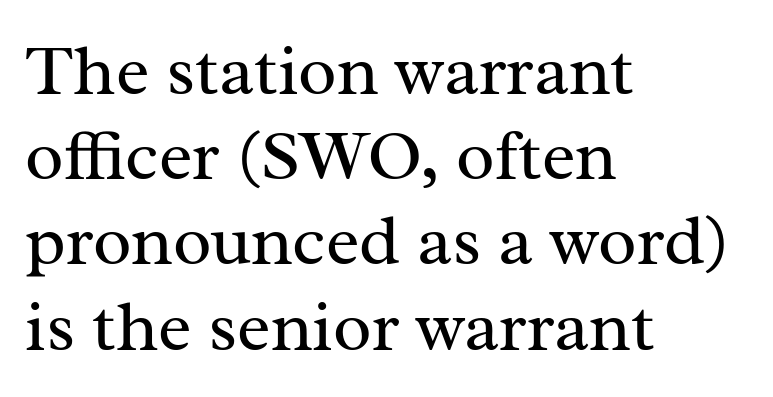
Caption: face not bold, strokes unweighted. Ordinary non-slanted type is in use. The face used here is proportionally spaced, like ordinary book or web type. Underline: absent. Standard letterfit; no display-style spreading of the glyphs. The lines are quadded left.
